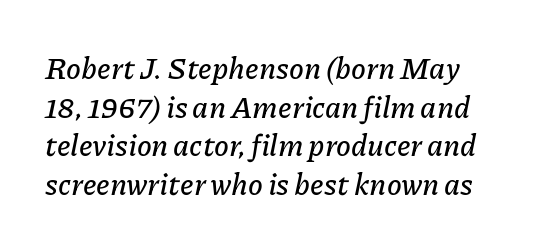
Q: Is the text italic (slanted)? A: Yes, it leans right by about 11 degrees.
Q: Is the text underlined? A: No.
Q: Is the spacing between letters normal or unusually wide? A: Normal.
Q: Is the spacing between lines tight, normal or loose? A: Normal.
Q: Width (condensed, normal, or wide)? A: Normal.
Q: Stroke contrast? A: Low.
Q: x-height? A: Medium.
Q: Monospaced? A: No.
